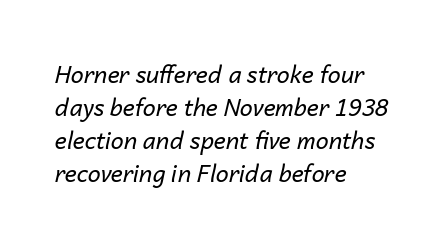
Each word holds together tightly as a unit, with standard inter-letter gaps. The glyphs are unaccompanied by any horizontal stroke below them. Baseline-to-baseline distance is the conventional proportion of letter height. Left-aligned paragraph, ragged on the right.
